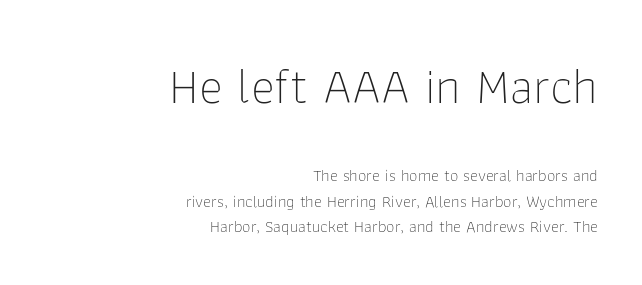
Regular leading. Upright lettering throughout. Is this a fixed-width face? No — the glyphs have proportional, varying widths. Visually the block forms a straight wall on the right and a jagged coastline on the left. Letters have the restrained weight of plain body copy at most. The space directly below the letters is spotless.
